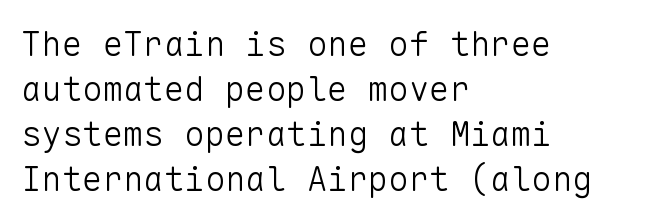
{"serif": "no", "italic": "no", "bold": "no", "weight": "light", "width": "normal", "stroke_contrast": "low", "x_height": "medium", "monospaced": "yes", "underline": "no", "align": "left", "line_spacing": "normal", "line_spacing_ratio": 1.32, "letter_spacing": "normal", "letter_spacing_em": 0.0, "glyph_px": 34}
